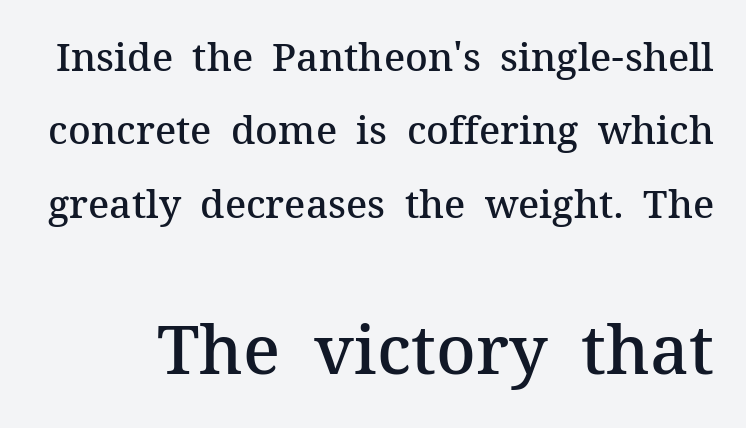
The rendering shows small feet on the letterforms — a serif design. The space directly below the letters is spotless. Character widths vary here, with narrow letters taking less room than wide ones. Set as a demibold, roughly 600 on the weight scale. Is the lower block the larger one? Yes — the lower block carries the bigger type. You could call the tracking neutral — neither tight nor loose.
